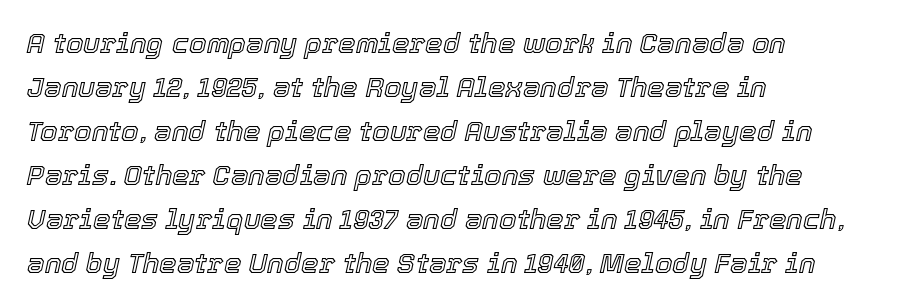
{"italic": "yes", "lean": "right", "slant_degrees": 12, "width": "normal", "x_height": "medium", "monospaced": "no", "underline": "no", "align": "left", "line_spacing": "normal", "line_spacing_ratio": 1.57, "letter_spacing": "normal", "letter_spacing_em": 0.0, "glyph_px": 28}
